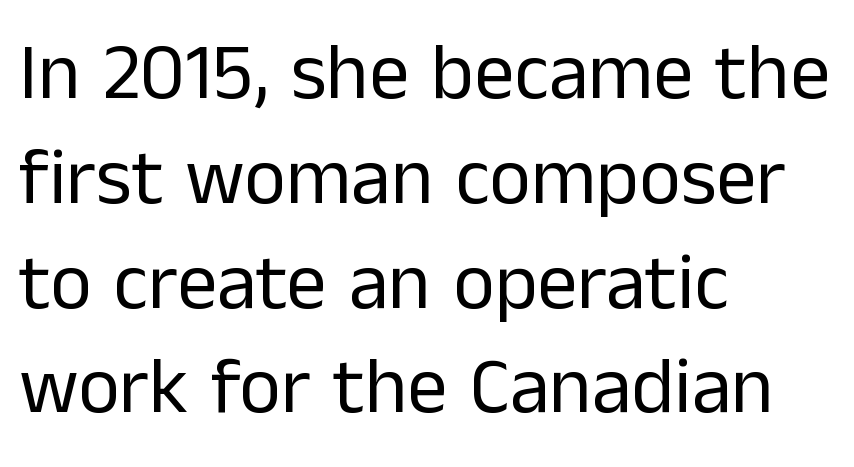
If you measured baseline to baseline, you'd find a middling distance. When letters stand straight like this, we call the style roman or upright. Leftover space on each line is placed entirely after the last word. A sans-serif font was chosen for this passage.
